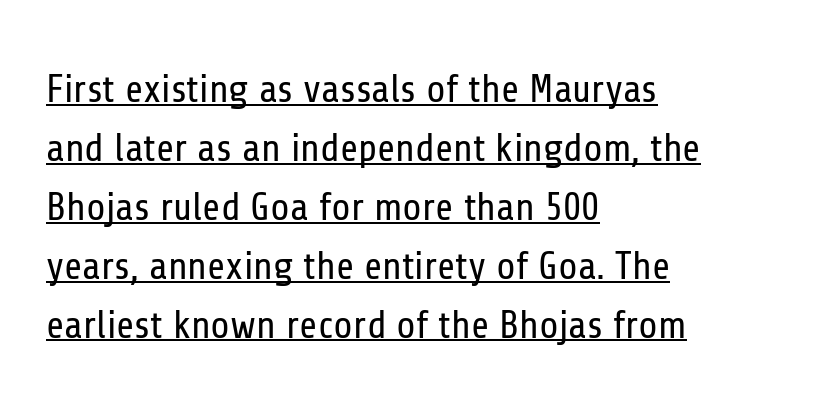
The image shows 39 px regular-weight, condensed sans-serif type, upright; set left-aligned, normal line spacing (1.51x), normal letter spacing, underlined; low stroke contrast and a medium x-height.
